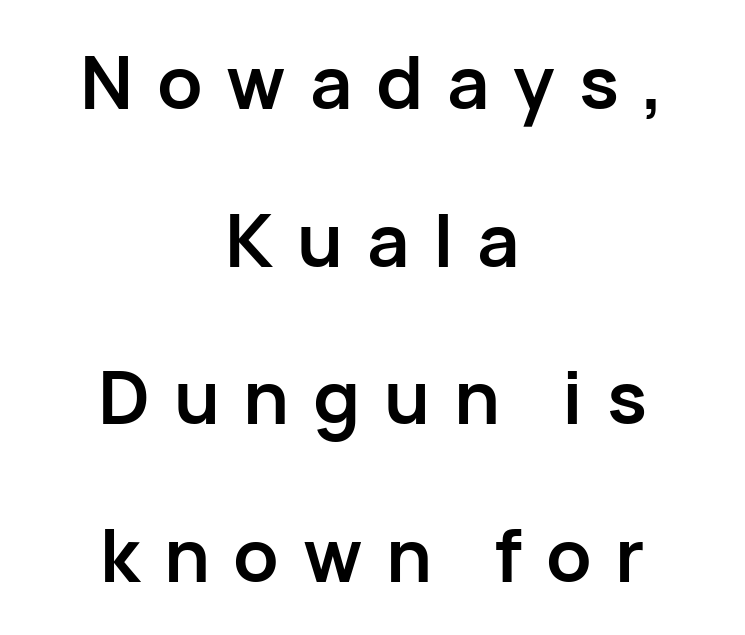
The image shows 74 px semibold sans-serif type, upright; set centered, loose line spacing (2.13x), unusually wide letter spacing (+0.32 em), not underlined; low stroke contrast and a medium x-height.
